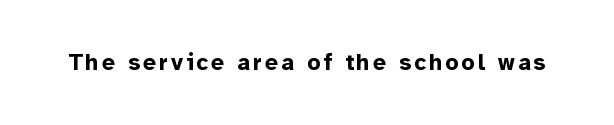
{"italic": "no", "bold": "yes", "underline": "no", "glyph_px": 23}
